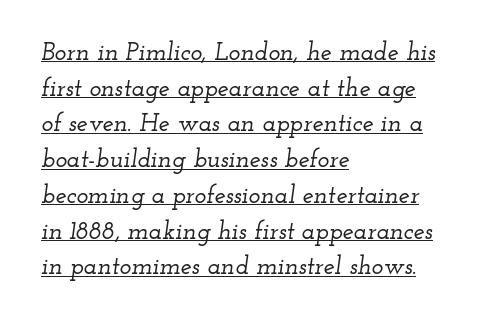
{"italic": "yes", "lean": "right", "slant_degrees": 12, "underline": "yes", "align": "left", "line_spacing": "normal", "line_spacing_ratio": 1.43, "letter_spacing": "normal", "letter_spacing_em": 0.0, "glyph_px": 25}
